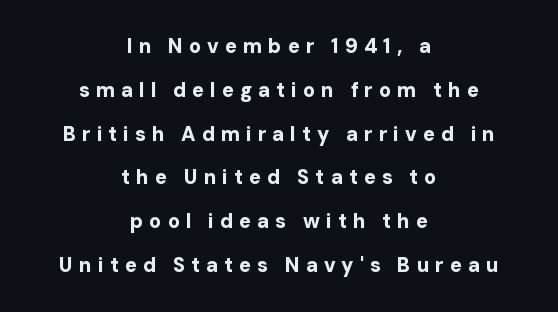
{"italic": "no", "bold": "yes", "underline": "no", "align": "center", "line_spacing": "loose", "line_spacing_ratio": 2.19, "letter_spacing": "wide", "letter_spacing_em": 0.3, "glyph_px": 20}
